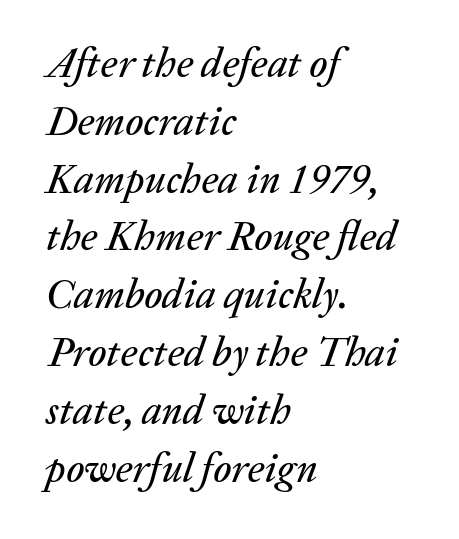
Spacing verdict: proportional, widths tailored to each character. Words appear dense and cohesive because spacing is normal. Underlining? Definitely not there. Reading down the column, the eye jumps a familiar distance to each next line.
